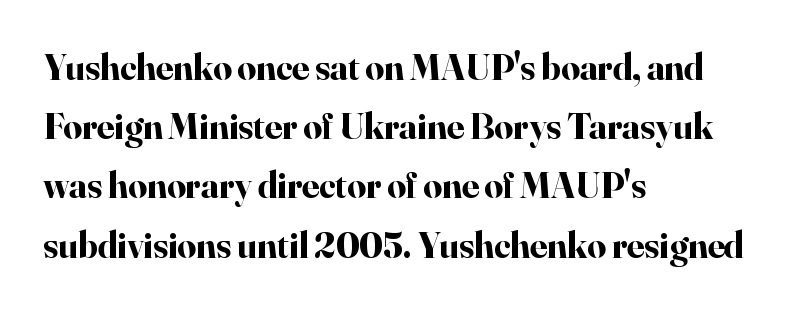
The image shows 37 px bold serif type, upright; set left-aligned, normal line spacing (1.6x), normal letter spacing, not underlined; high stroke contrast and a small x-height.
